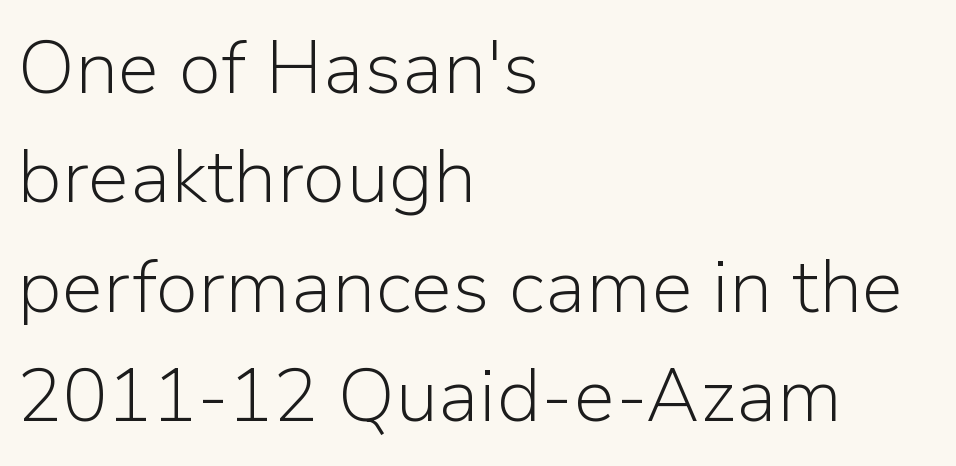
{"serif": "no", "italic": "no", "bold": "no", "weight": "light", "width": "normal", "stroke_contrast": "low", "x_height": "medium", "monospaced": "no", "underline": "no", "align": "left", "line_spacing": "normal", "line_spacing_ratio": 1.46, "letter_spacing": "normal", "letter_spacing_em": 0.0, "glyph_px": 75}
